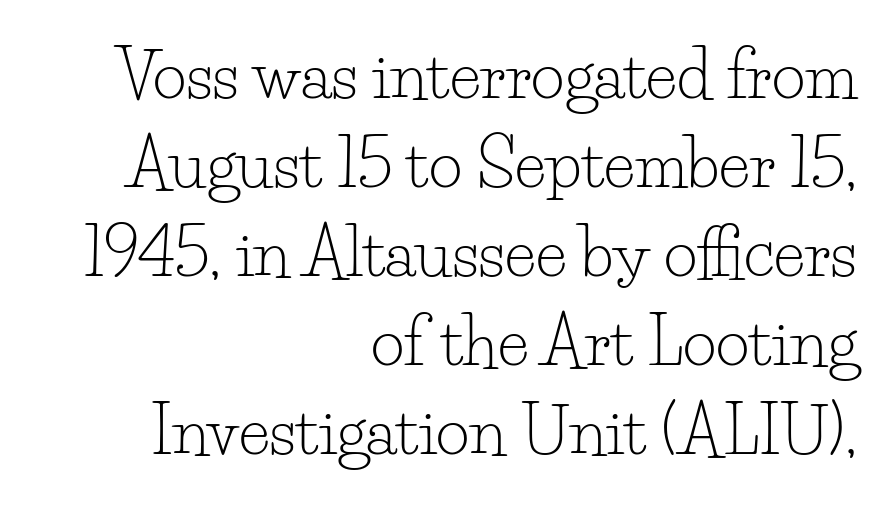
The image shows 65 px light serif type, upright; set right-aligned, normal line spacing (1.37x), normal letter spacing, not underlined; low stroke contrast and a small x-height.
